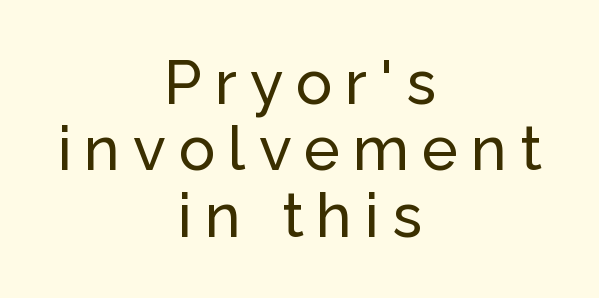
The image shows 61 px sans-serif type, upright; set centered, tight line spacing (1.09x), unusually wide letter spacing (+0.21 em), not underlined; low stroke contrast and a medium x-height.
